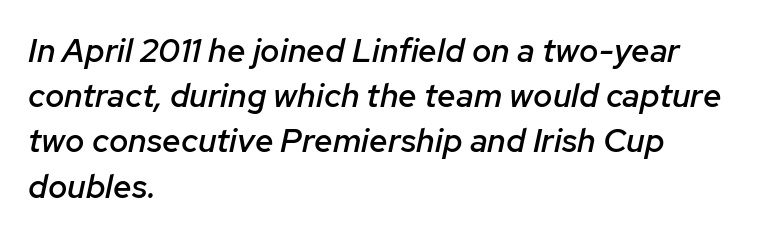
The image shows 33 px semibold type, italic (leaning right); set left-aligned, normal line spacing (1.37x), normal letter spacing, not underlined; low stroke contrast and a medium x-height.
